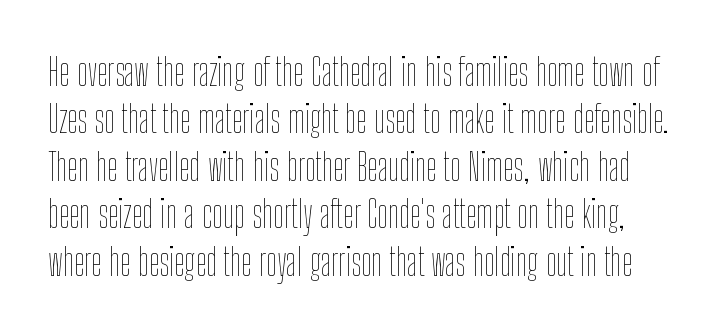
{"italic": "no", "bold": "no", "weight": "thin", "width": "condensed", "stroke_contrast": "low", "x_height": "medium", "monospaced": "no", "underline": "no", "line_spacing": "normal", "line_spacing_ratio": 1.25, "letter_spacing": "normal", "letter_spacing_em": 0.0, "glyph_px": 38}
